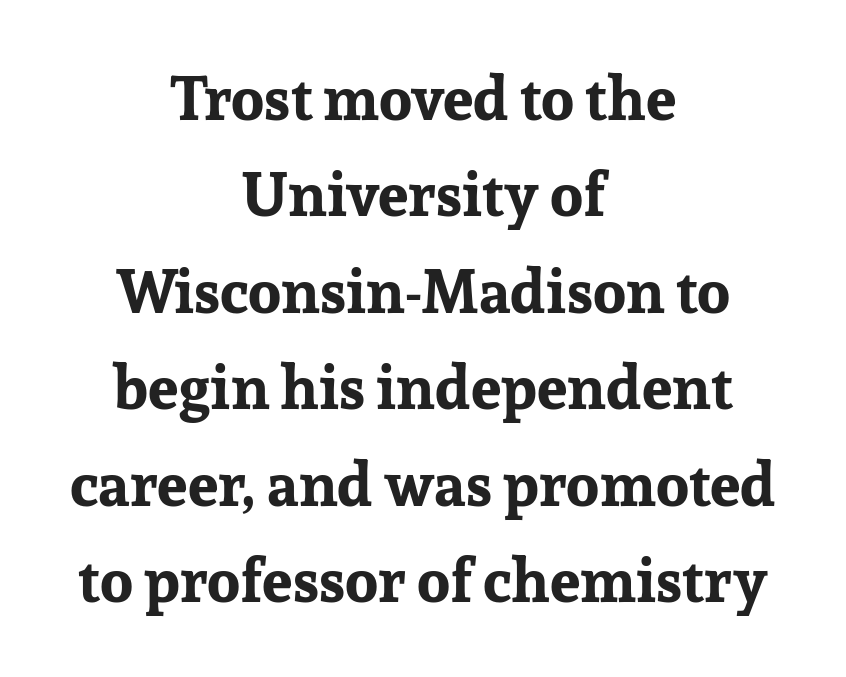
{"serif": "yes", "italic": "no", "bold": "yes", "weight": "bold", "width": "normal", "stroke_contrast": "low", "x_height": "medium", "monospaced": "no", "underline": "no", "align": "center", "line_spacing": "normal", "line_spacing_ratio": 1.58, "letter_spacing": "normal", "letter_spacing_em": 0.0, "glyph_px": 61}
